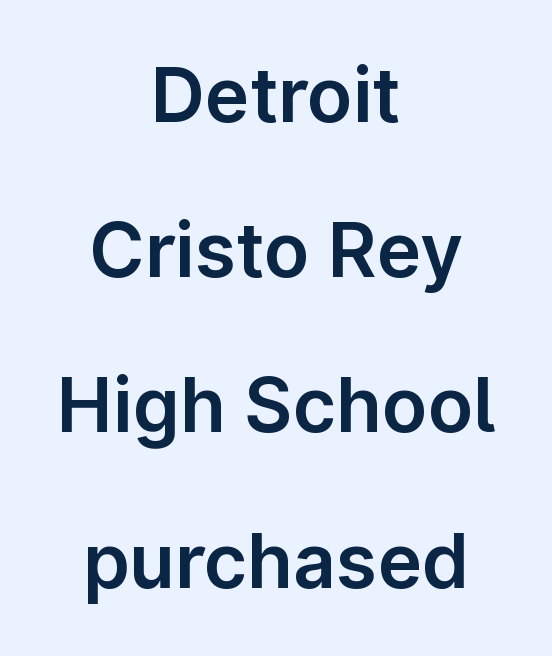
The designer dialed line spacing up above the default. This is roman type, the default non-slanted kind. Honestly, there is no underline to notice here at all. No feet cap the strokes, marking this as sans-serif type. In terms of letterspacing, this is plain default setting. Proportional: the letters do not fall into vertical columns.
